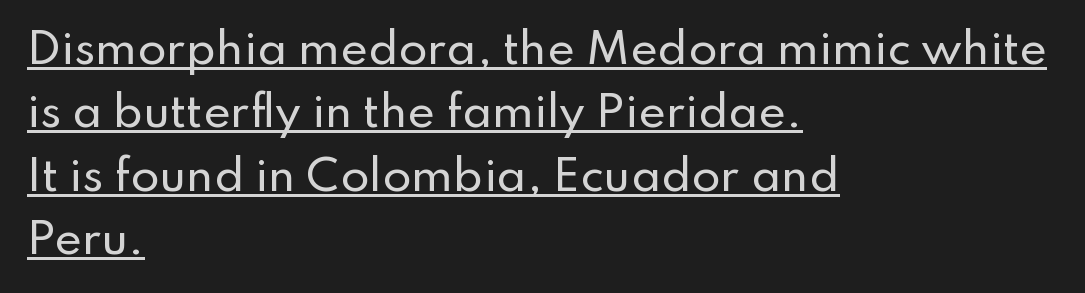
The image shows 42 px sans-serif type, upright; set left-aligned, normal line spacing (1.51x), normal letter spacing, underlined; low stroke contrast and a small x-height.
